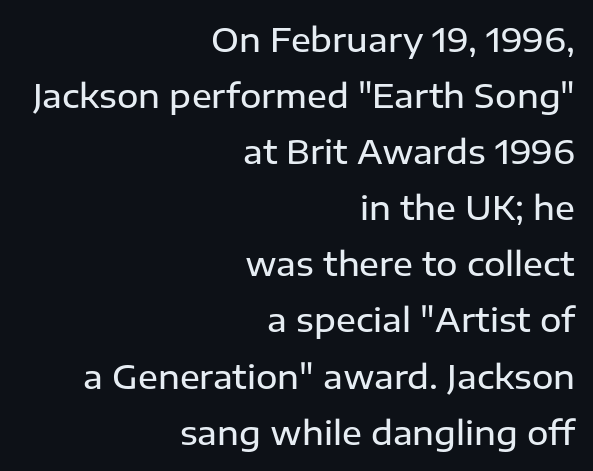
The image shows 33 px semibold sans-serif type, upright; set right-aligned, normal line spacing (1.7x), normal letter spacing, not underlined; low stroke contrast and a medium x-height.
